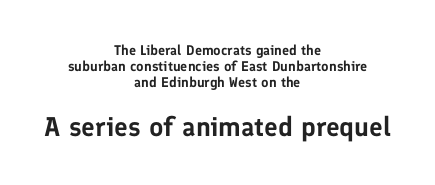
Is there any slant? The stems are plumb. Quick note: underline off. Notice how the passage keeps no hard edge, just a central spine. The letters sit at their default tracking, neither squeezed nor spread.
